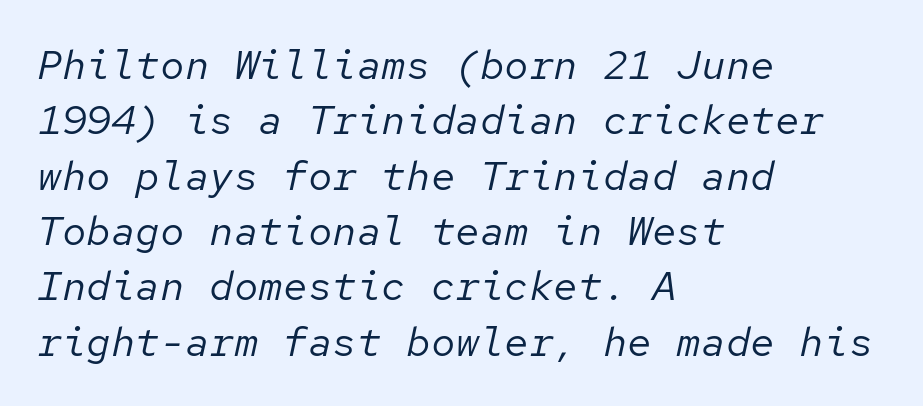
Q: Is the text bold? A: No.
Q: Is the text italic (slanted)? A: Yes, it leans right by about 12 degrees.
Q: Is the text underlined? A: No.
Q: How is the paragraph aligned? A: Left-aligned.
Q: Is the spacing between letters normal or unusually wide? A: Normal.
Q: Is the spacing between lines tight, normal or loose? A: Normal.
Q: Width (condensed, normal, or wide)? A: Normal.
Q: Stroke contrast? A: Low.
Q: x-height? A: Medium.
Q: Monospaced? A: Yes.
